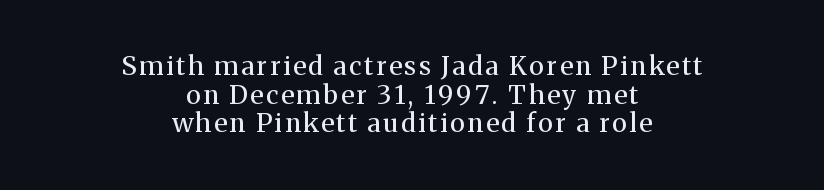
{"italic": "no", "bold": "no", "underline": "no", "align": "center", "line_spacing": "tight", "line_spacing_ratio": 1.1, "glyph_px": 26}
